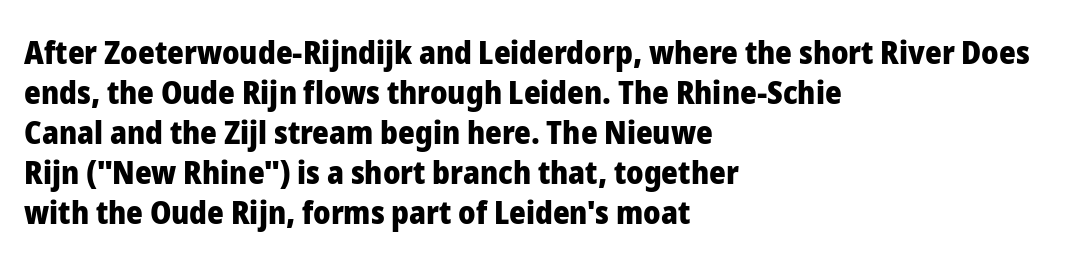
Q: Is the text bold? A: Yes.
Q: Is the text italic (slanted)? A: No, it is upright.
Q: Is the typeface a serif or a sans-serif typeface? A: Sans-serif.
Q: Is the text underlined? A: No.
Q: How is the paragraph aligned? A: Left-aligned.
Q: Is the spacing between letters normal or unusually wide? A: Normal.
Q: Is the spacing between lines tight, normal or loose? A: Normal.
Q: Width (condensed, normal, or wide)? A: Normal.
Q: Stroke contrast? A: Low.
Q: x-height? A: Medium.
Q: Monospaced? A: No.
